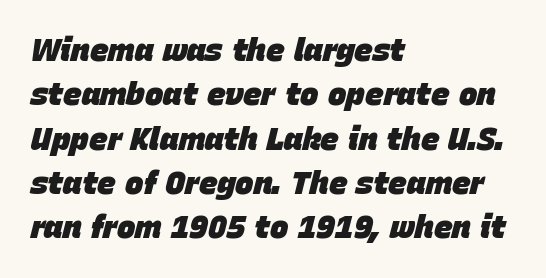
The image shows 31 px heavy type, italic (leaning right); set left-aligned, normal line spacing (1.43x), normal letter spacing, not underlined; low stroke contrast and a large x-height.
